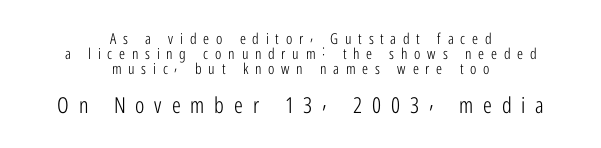
Q: Is the text bold? A: No.
Q: Is the text italic (slanted)? A: No, it is upright.
Q: Is the text underlined? A: No.
Q: How is the paragraph aligned? A: Centered.
Q: Is the spacing between letters normal or unusually wide? A: Unusually wide.
Q: Is the spacing between lines tight, normal or loose? A: Tight.
Q: Which block of text is set in a larger size, the first (top) or the second (bottom)? A: The second (bottom) one.
